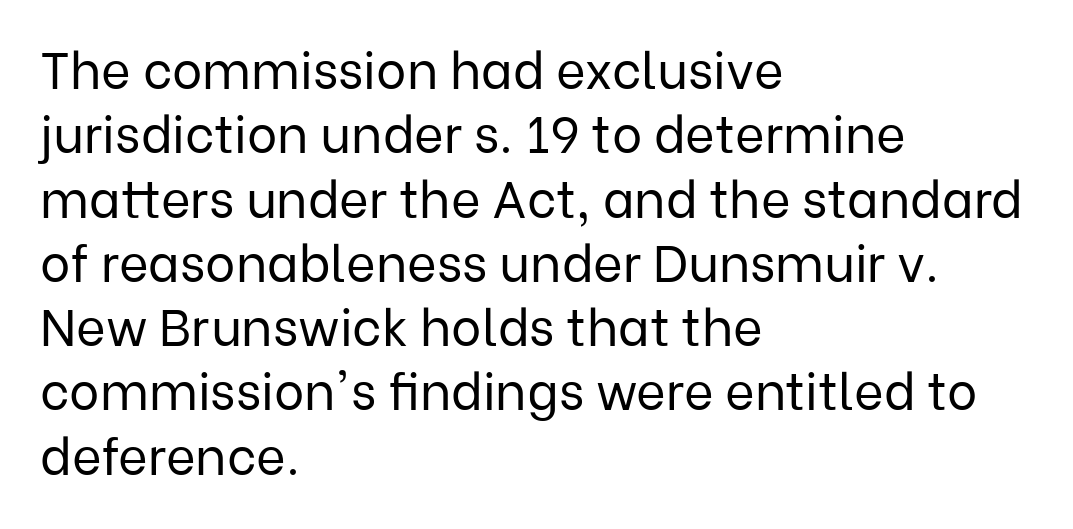
Q: Is the text bold? A: No.
Q: Is the text italic (slanted)? A: No, it is upright.
Q: Is the typeface a serif or a sans-serif typeface? A: Sans-serif.
Q: Is the text underlined? A: No.
Q: How is the paragraph aligned? A: Left-aligned.
Q: Is the spacing between letters normal or unusually wide? A: Normal.
Q: Is the spacing between lines tight, normal or loose? A: Normal.
Q: Width (condensed, normal, or wide)? A: Normal.
Q: Stroke contrast? A: Low.
Q: x-height? A: Medium.
Q: Monospaced? A: No.
